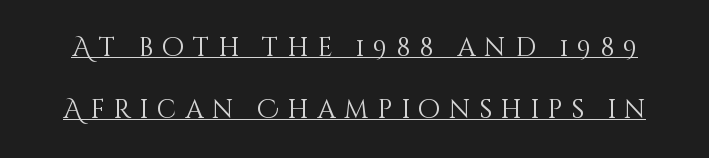
Underlining? Definitely there. Is the type heavy? It reads as light-to-regular instead. Observe the wide spacing: letters keep a clear distance from each other. Tall strokes in this sample are plumb rather than angled.
